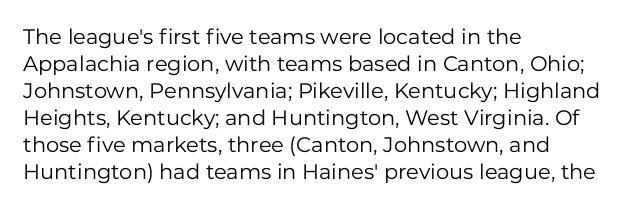
The image shows 21 px text type, upright; set left-aligned, normal line spacing (1.29x), normal letter spacing, not underlined.
